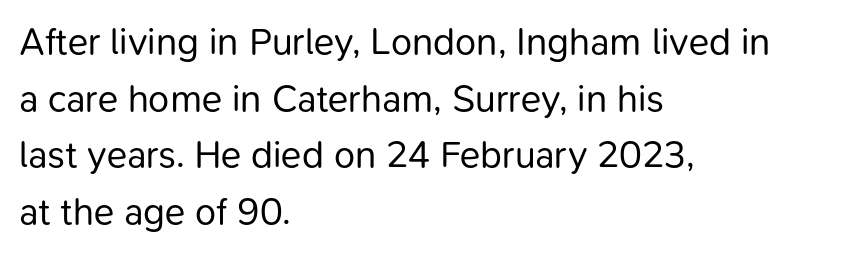
Q: Is the text bold? A: No.
Q: Is the text italic (slanted)? A: No, it is upright.
Q: Is the typeface a serif or a sans-serif typeface? A: Sans-serif.
Q: Is the text underlined? A: No.
Q: How is the paragraph aligned? A: Left-aligned.
Q: Is the spacing between letters normal or unusually wide? A: Normal.
Q: Is the spacing between lines tight, normal or loose? A: Normal.
Q: Width (condensed, normal, or wide)? A: Normal.
Q: Stroke contrast? A: Low.
Q: x-height? A: Medium.
Q: Monospaced? A: No.
